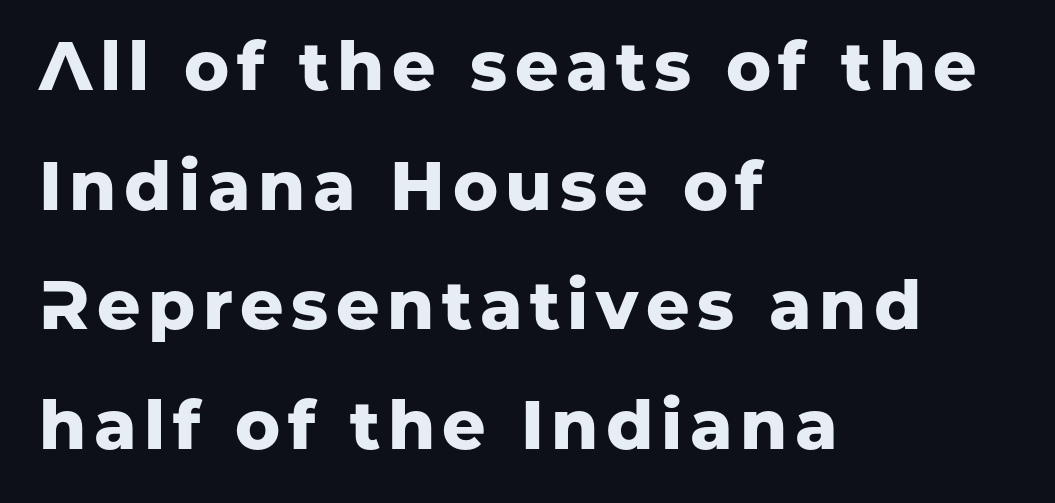
{"serif": "no", "italic": "no", "bold": "yes", "weight": "heavy", "width": "normal", "stroke_contrast": "low", "x_height": "medium", "monospaced": "no", "underline": "no", "align": "left", "line_spacing_ratio": 1.76, "glyph_px": 68}
